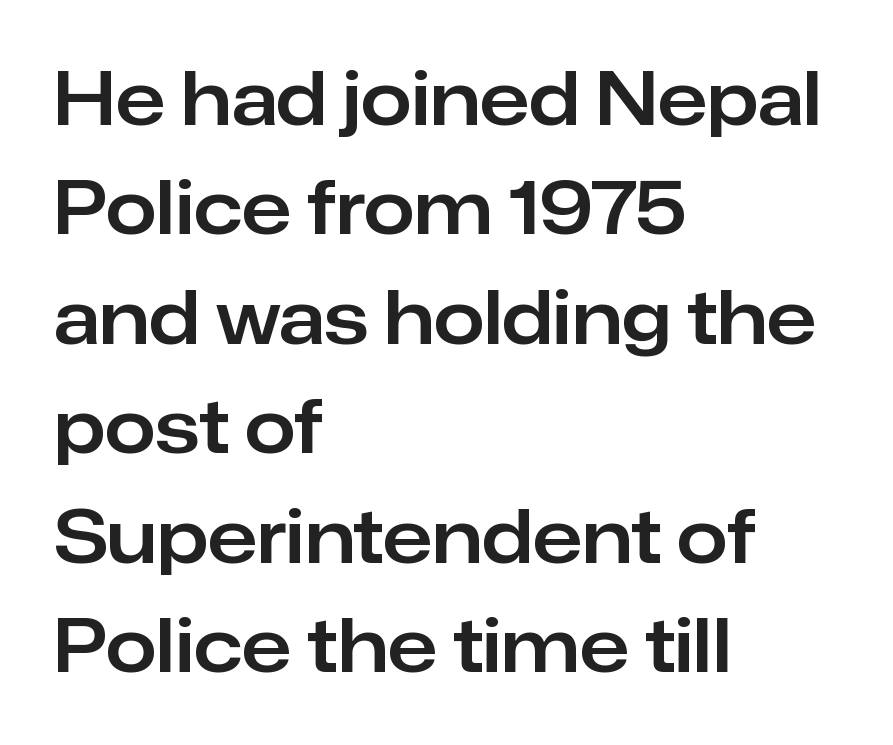
Upright lettering throughout. The words here are not underlined. The characters display no serif detailing; their extremities are plain. Line beginnings align vertically; line endings do not.
